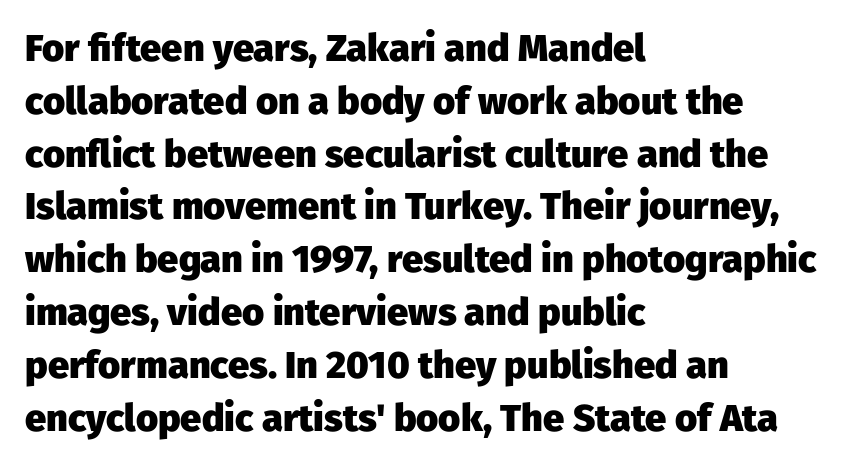
Every row of glyphs begins at an identical x-position on the left. The typesetting leans heavy: a genuine bold. Tall strokes in this sample are plumb rather than angled. Descenders are the only things crossing below the line. Each letter keeps its own natural width here, so spacing adapts to shape. The face used here is a sans, in the tradition of grotesques and geometrics.
